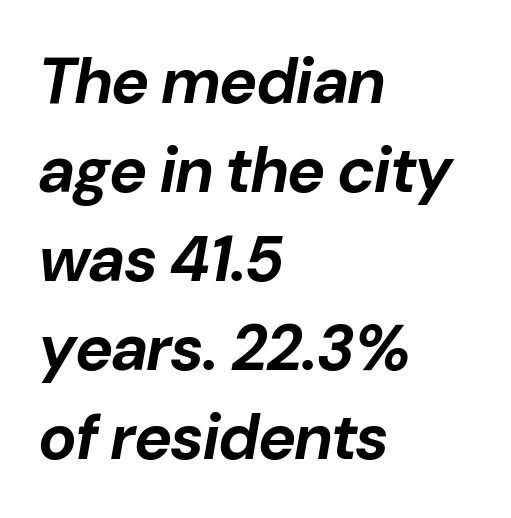
How are the letters spaced? Ordinarily, with no added tracking. Leading matches the norm, producing a regular column. Casual observation: everything's shoved over to the left. The rendering uses natural spacing where letterforms have individual widths. It's the slanting kind of type.
